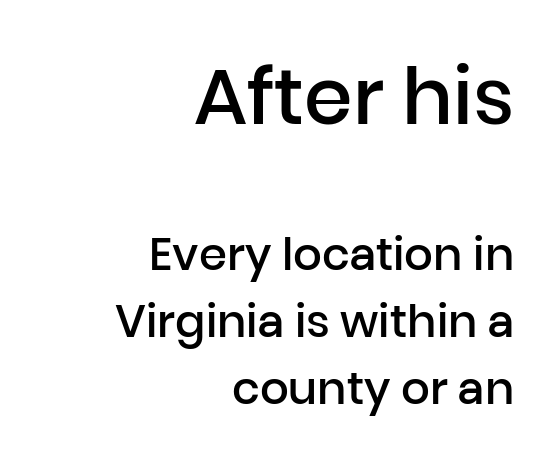
{"serif": "no", "italic": "no", "bold": "semi", "weight": "semibold", "width": "normal", "stroke_contrast": "low", "x_height": "medium", "monospaced": "no", "underline": "no", "align": "right", "line_spacing": "normal", "line_spacing_ratio": 1.49, "letter_spacing": "normal", "letter_spacing_em": 0.0, "larger_block": "first", "size_ratio": 1.73, "glyph_px": 78}
